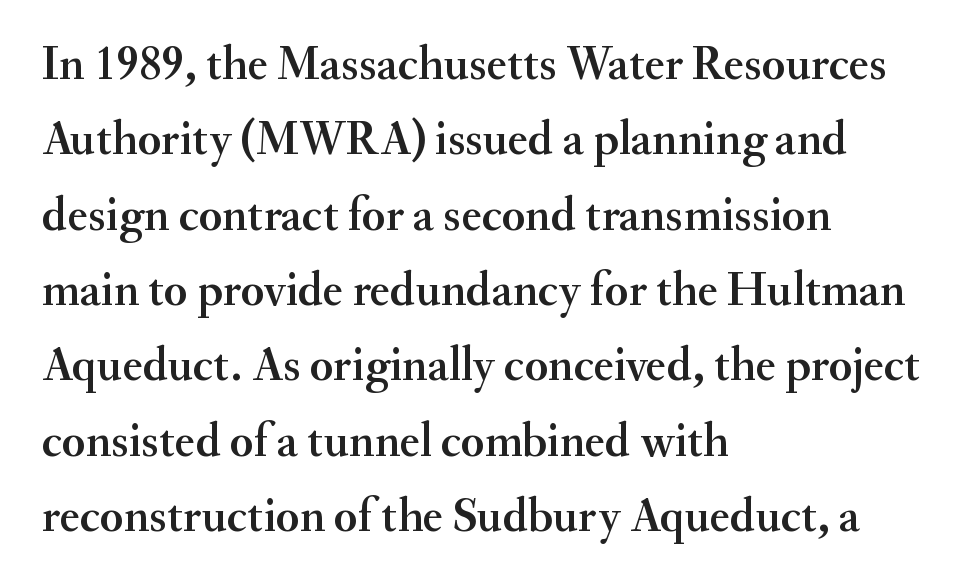
The image shows 48 px serif type, upright; set left-aligned, normal line spacing (1.57x), normal letter spacing, not underlined; medium stroke contrast and a small x-height.
